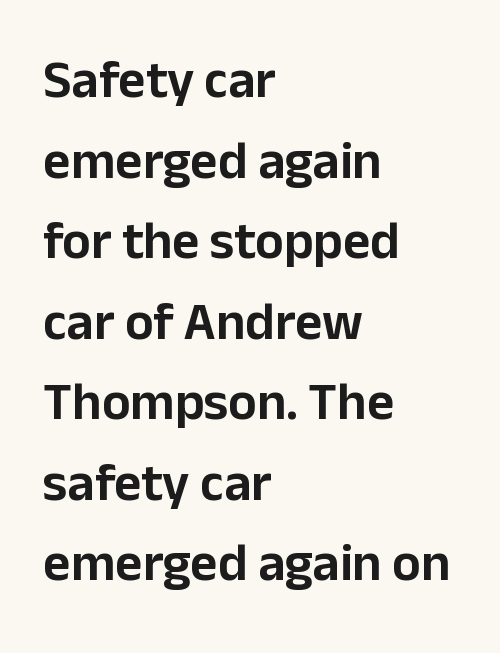
The image shows 53 px sans-serif type, upright; set left-aligned, normal line spacing (1.52x), normal letter spacing, not underlined; low stroke contrast and a medium x-height.
